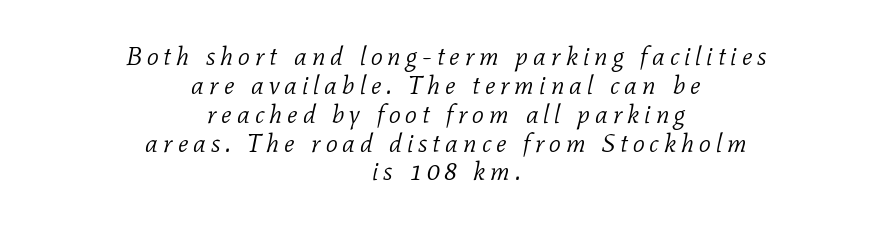
Q: Is the text bold? A: No.
Q: Is the text italic (slanted)? A: Yes, it leans right by about 11 degrees.
Q: Is the text underlined? A: No.
Q: How is the paragraph aligned? A: Centered.
Q: Is the spacing between lines tight, normal or loose? A: Tight.
